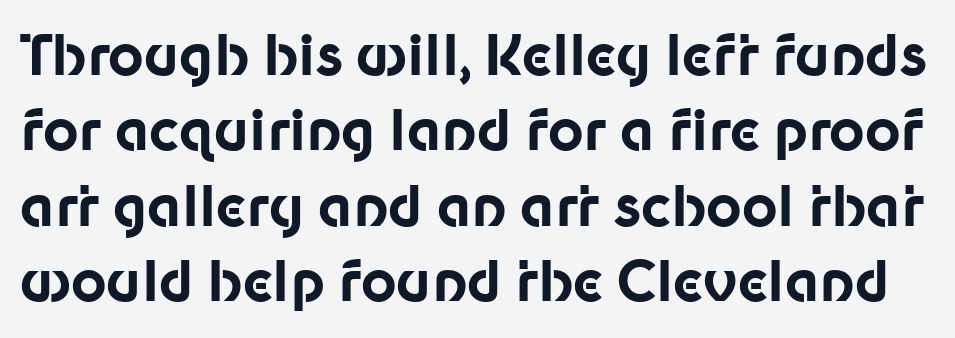
Q: Is the text bold? A: Yes.
Q: Is the text italic (slanted)? A: No, it is upright.
Q: Is the typeface a serif or a sans-serif typeface? A: Sans-serif.
Q: Is the text underlined? A: No.
Q: Is the spacing between letters normal or unusually wide? A: Normal.
Q: Is the spacing between lines tight, normal or loose? A: Normal.
Q: Width (condensed, normal, or wide)? A: Normal.
Q: Stroke contrast? A: Low.
Q: x-height? A: Medium.
Q: Monospaced? A: No.
